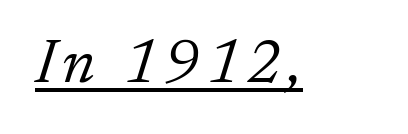
{"serif": "yes", "italic": "yes", "lean": "right", "slant_degrees": 17, "bold": "no", "weight": "light", "width": "normal", "stroke_contrast": "low", "x_height": "small", "monospaced": "no", "underline": "yes", "glyph_px": 63}
